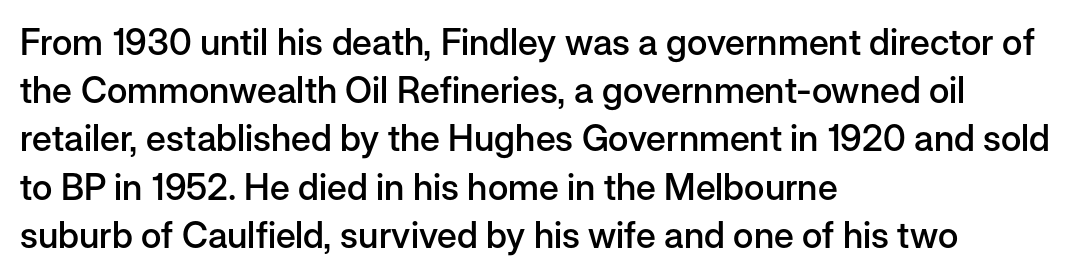
Q: Is the text bold? A: Semi-bold.
Q: Is the text italic (slanted)? A: No, it is upright.
Q: Is the typeface a serif or a sans-serif typeface? A: Sans-serif.
Q: Is the text underlined? A: No.
Q: How is the paragraph aligned? A: Left-aligned.
Q: Is the spacing between letters normal or unusually wide? A: Normal.
Q: Is the spacing between lines tight, normal or loose? A: Normal.
Q: Width (condensed, normal, or wide)? A: Normal.
Q: Stroke contrast? A: Low.
Q: x-height? A: Medium.
Q: Monospaced? A: No.
